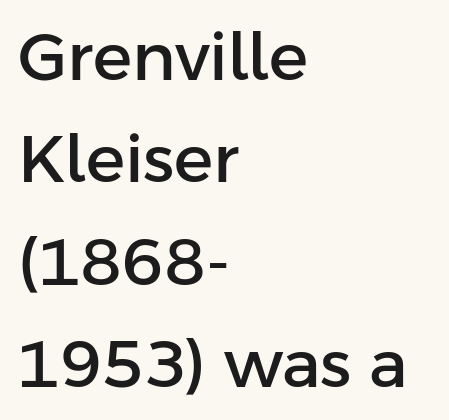
{"serif": "no", "italic": "no", "width": "normal", "stroke_contrast": "low", "x_height": "medium", "monospaced": "no", "underline": "no", "align": "left", "line_spacing": "normal", "line_spacing_ratio": 1.55, "letter_spacing": "normal", "letter_spacing_em": 0.0, "glyph_px": 66}
